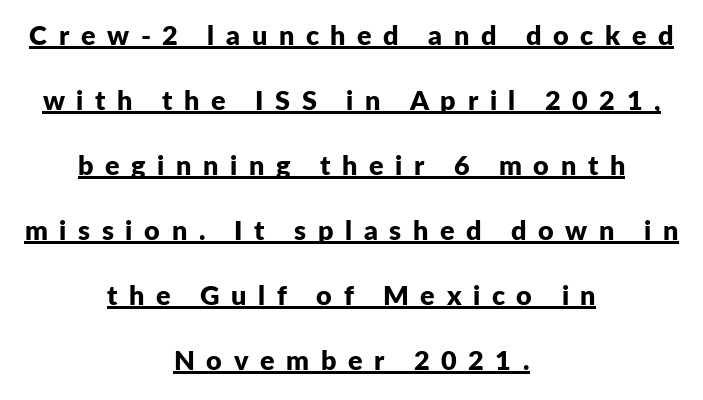
{"italic": "no", "bold": "yes", "underline": "yes", "align": "center", "line_spacing": "loose", "line_spacing_ratio": 2.41, "letter_spacing": "wide", "letter_spacing_em": 0.43, "glyph_px": 27}
